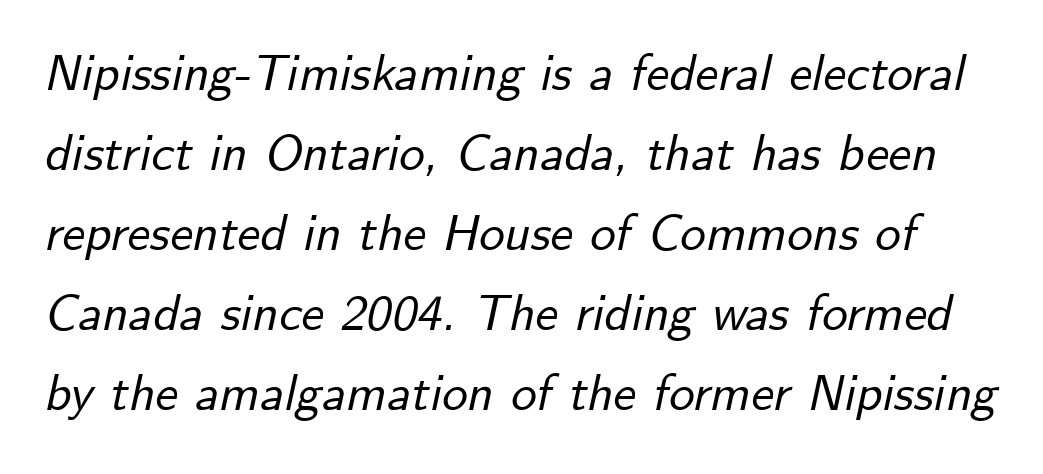
The image shows 51 px text type, italic (leaning right); set normal line spacing (1.57x), normal letter spacing, not underlined; low stroke contrast and a small x-height.
